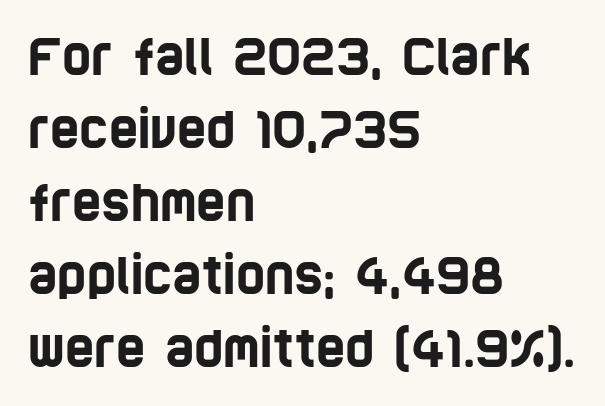
This block has exactly the height ordinary leading produces. Beneath every word, the page is bare. Students, note that the glyphs here touch the page at normal intervals. The glyphs in this specimen are sans serif. Note the varied advance widths — an 'i' is clearly narrower than an 'm'. Each line starts at the same left margin while the right side varies.
